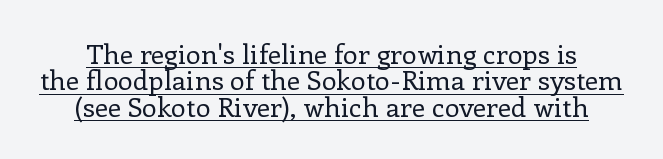
The image shows 27 px text type, upright; set tight line spacing (0.98x), normal letter spacing, underlined.
